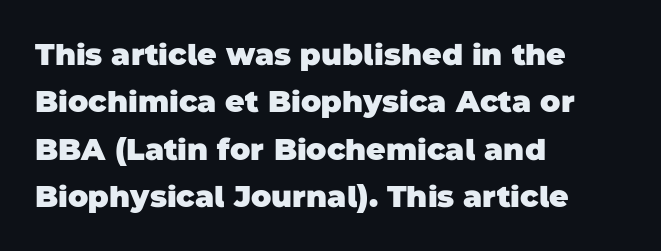
The image shows 30 px heavy sans-serif type; set left-aligned, normal line spacing (1.58x), normal letter spacing, not underlined; low stroke contrast and a large x-height.
